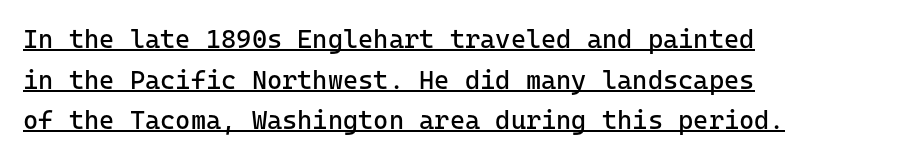
{"italic": "no", "bold": "no", "underline": "yes", "align": "left", "line_spacing": "normal", "line_spacing_ratio": 1.56, "letter_spacing": "normal", "letter_spacing_em": 0.0, "glyph_px": 26}
